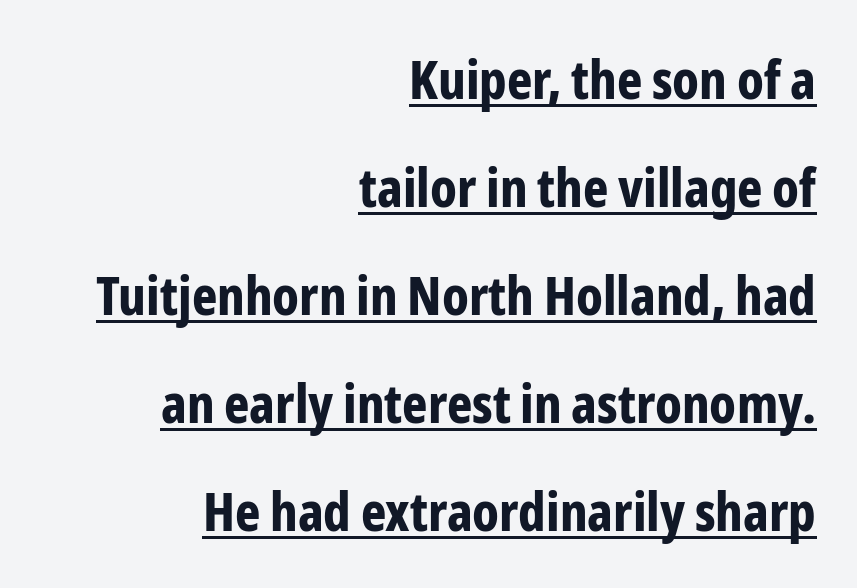
{"serif": "no", "italic": "no", "bold": "yes", "weight": "bold", "width": "condensed", "stroke_contrast": "low", "x_height": "medium", "monospaced": "no", "underline": "yes", "align": "right", "line_spacing": "loose", "line_spacing_ratio": 2.0, "letter_spacing": "normal", "letter_spacing_em": 0.0, "glyph_px": 54}
